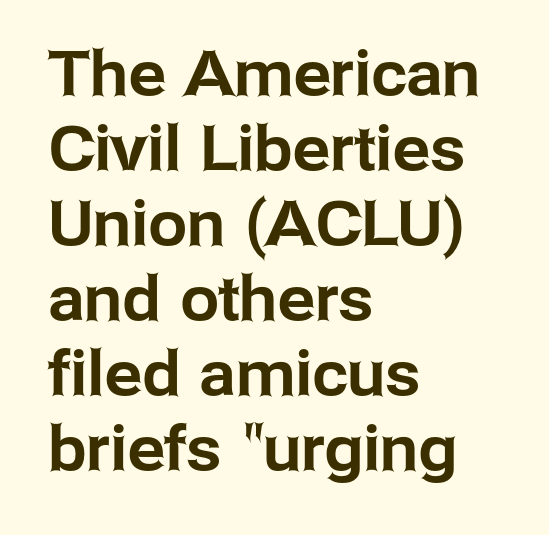
Students, note that the glyphs here touch the page at normal intervals. Only glyphs here, with clear space below each row. A sans-serif font was chosen for this passage. The axis of the letterforms is exactly vertical. Layout note: lines flush left.
